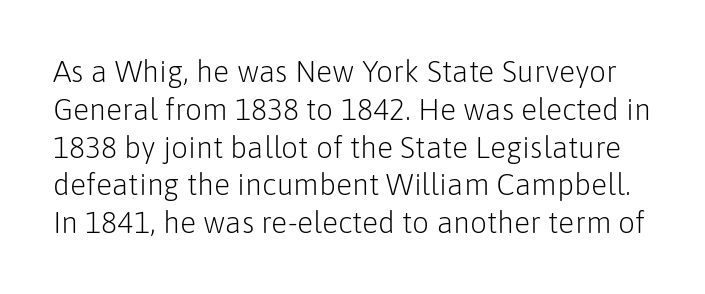
The image shows 30 px light sans-serif type, upright; set normal line spacing (1.26x), normal letter spacing, not underlined; low stroke contrast and a medium x-height.
